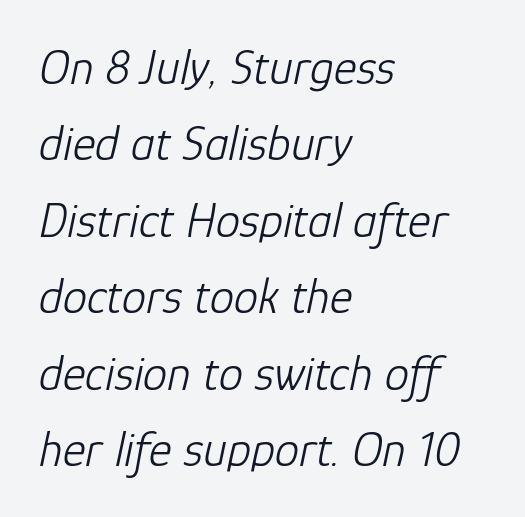
Is this a heavy cut? Hardly; it is regular or lighter. Descender tails drop into unmarked territory. Caption: standard tracking, unaltered. This sample is left-justified, so line endings fall wherever the words run out. Notice how the stems are inclined rather than vertical — that's the hallmark of italics.
